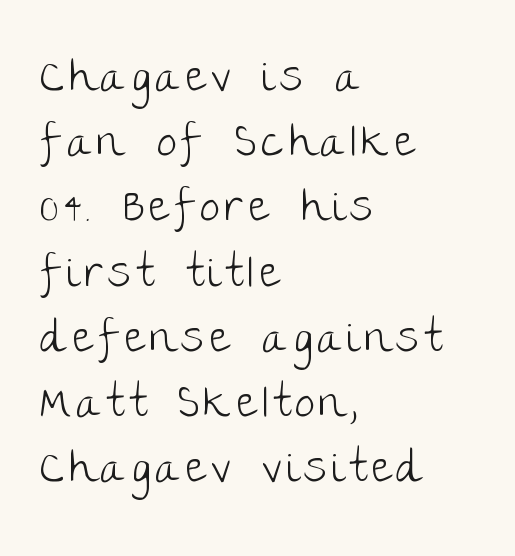
The image shows 45 px light sans-serif type, upright; set left-aligned, normal line spacing (1.45x), not underlined; low stroke contrast and a large x-height.
